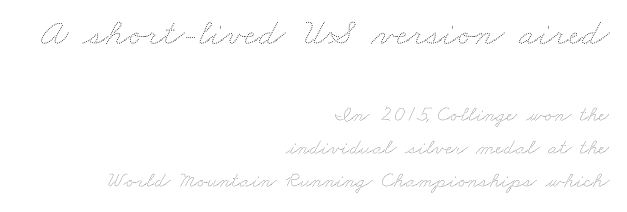
Q: Is the text bold? A: No.
Q: Is the text underlined? A: No.
Q: How is the paragraph aligned? A: Right-aligned.
Q: Is the spacing between letters normal or unusually wide? A: Normal.
Q: Is the spacing between lines tight, normal or loose? A: Normal.
Q: Which block of text is set in a larger size, the first (top) or the second (bottom)? A: The first (top) one.
Q: Width (condensed, normal, or wide)? A: Wide.
Q: Stroke contrast? A: Medium.
Q: x-height? A: Small.
Q: Monospaced? A: No.
